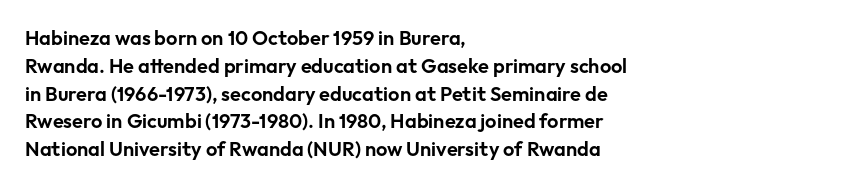
The image shows 20 px text type, upright; set left-aligned, normal line spacing (1.39x), normal letter spacing, not underlined.
